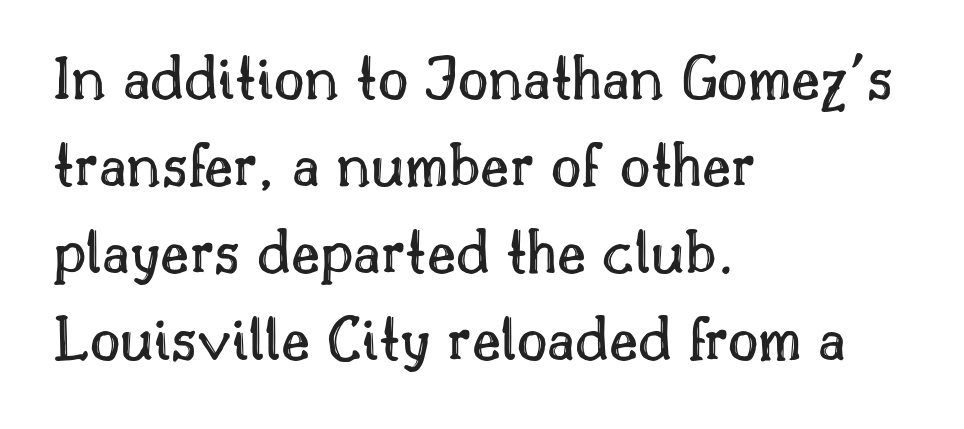
Q: Is the text italic (slanted)? A: No, it is upright.
Q: Is the text underlined? A: No.
Q: How is the paragraph aligned? A: Left-aligned.
Q: Is the spacing between letters normal or unusually wide? A: Normal.
Q: Is the spacing between lines tight, normal or loose? A: Normal.
Q: Width (condensed, normal, or wide)? A: Normal.
Q: x-height? A: Small.
Q: Monospaced? A: No.
